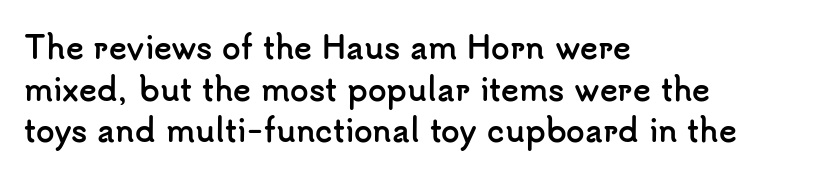
{"serif": "no", "italic": "no", "bold": "yes", "weight": "semibold", "width": "normal", "stroke_contrast": "low", "x_height": "small", "monospaced": "no", "underline": "no", "align": "left", "line_spacing": "normal", "line_spacing_ratio": 1.39, "letter_spacing": "normal", "letter_spacing_em": 0.0, "glyph_px": 30}
